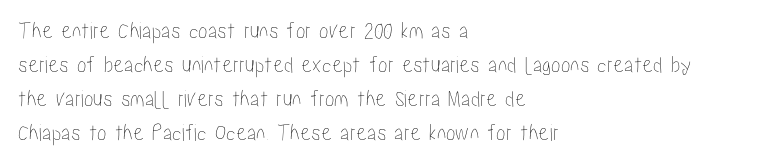
The image shows 24 px text type, upright; set left-aligned, normal line spacing (1.42x), normal letter spacing, not underlined.
